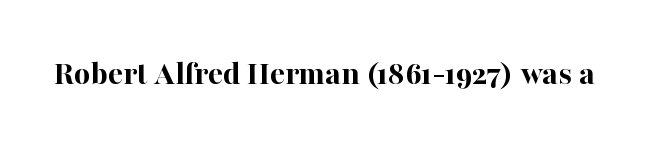
Nothing unusual about the tracking: characters are spaced as the font intends. Note the varied advance widths — an 'i' is clearly narrower than an 'm'. Heft: maximum for text — a bold. Ascenders rise straight up at ninety degrees.
